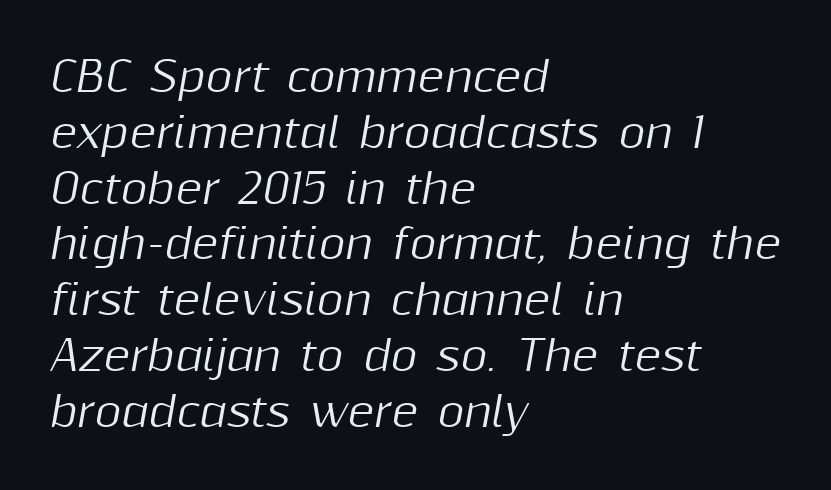
The image shows 41 px text type, italic (leaning right); set left-aligned, normal line spacing (1.36x), normal letter spacing, not underlined; medium stroke contrast and a medium x-height.
